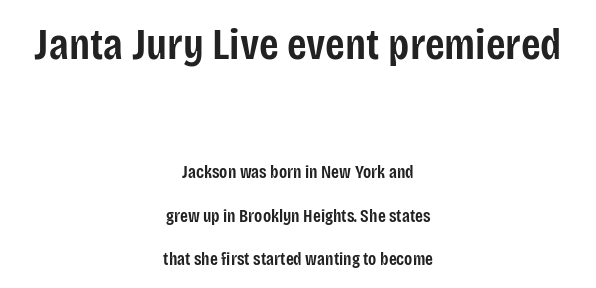
The image shows 45 px semibold, condensed sans-serif type, upright; set centered, loose line spacing (2.41x), normal letter spacing, not underlined; the first (top) block is 2.5x larger; low stroke contrast and a large x-height.
